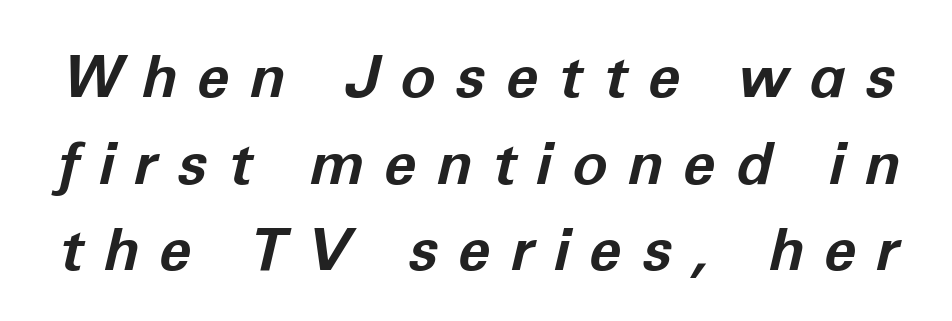
Q: Is the text bold? A: Yes.
Q: Is the text italic (slanted)? A: Yes, it leans right by about 12 degrees.
Q: Is the text underlined? A: No.
Q: Is the spacing between letters normal or unusually wide? A: Unusually wide.
Q: Is the spacing between lines tight, normal or loose? A: Normal.
Q: Width (condensed, normal, or wide)? A: Normal.
Q: Stroke contrast? A: Low.
Q: x-height? A: Medium.
Q: Monospaced? A: No.
